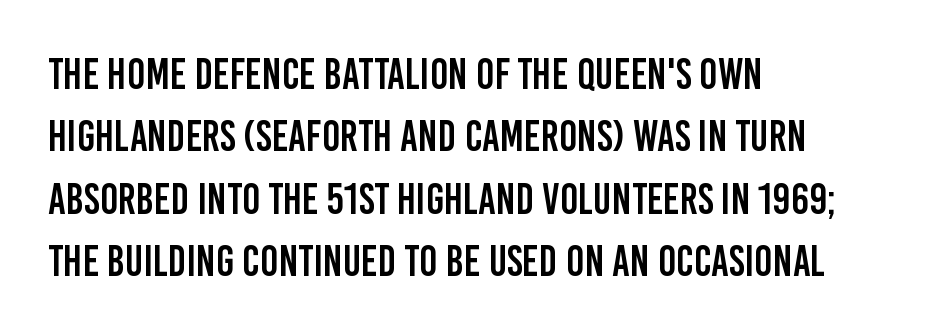
The image shows 43 px condensed sans-serif type, upright; set left-aligned, normal line spacing (1.45x), normal letter spacing, not underlined; low stroke contrast and a large x-height.
